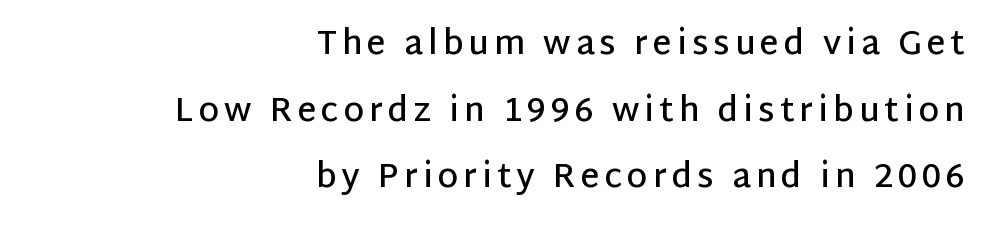
Q: Is the text bold? A: Semi-bold.
Q: Is the text italic (slanted)? A: No, it is upright.
Q: Is the typeface a serif or a sans-serif typeface? A: Sans-serif.
Q: Is the text underlined? A: No.
Q: How is the paragraph aligned? A: Right-aligned.
Q: Is the spacing between lines tight, normal or loose? A: Loose.
Q: Width (condensed, normal, or wide)? A: Normal.
Q: Stroke contrast? A: Low.
Q: x-height? A: Large.
Q: Monospaced? A: No.
